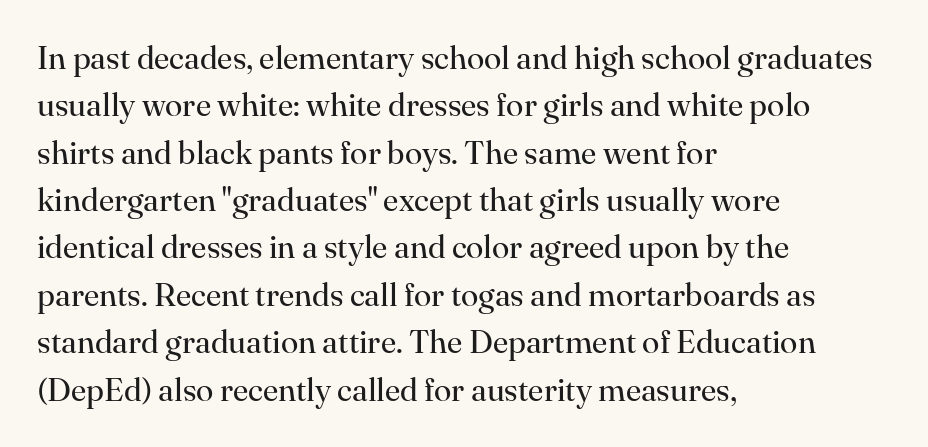
This sample is left-justified, so line endings fall wherever the words run out. Rows of type keep a routine distance in the vertical direction. Glance below the letters and you will spot only blank space. This sample has the flowing, uneven cadence of proportional lettering. Font category for this specimen: serif.
